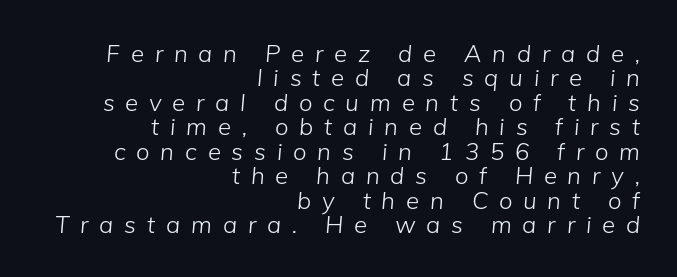
Q: Is the text bold? A: No.
Q: Is the text italic (slanted)? A: Yes, it leans right by about 5 degrees.
Q: Is the text underlined? A: No.
Q: How is the paragraph aligned? A: Right-aligned.
Q: Is the spacing between letters normal or unusually wide? A: Unusually wide.
Q: Is the spacing between lines tight, normal or loose? A: Tight.
